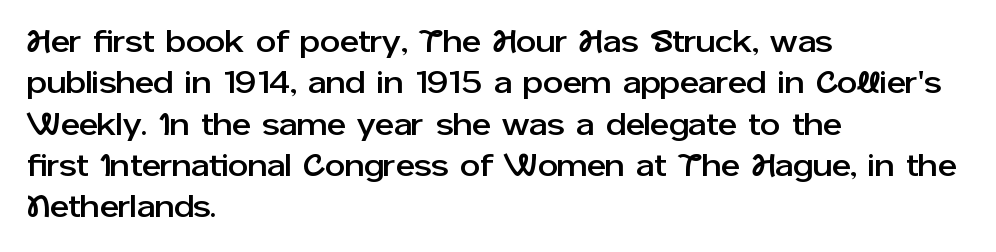
The glyphs are unaccompanied by any horizontal stroke below them. If you measured baseline to baseline, you'd find a middling distance. This sample uses an upright cut, with every glyph sitting square on the baseline. The passage is arranged the way most books set body copy — flush left. Proportional: the letters do not fall into vertical columns. Each word holds together tightly as a unit, with standard inter-letter gaps.
